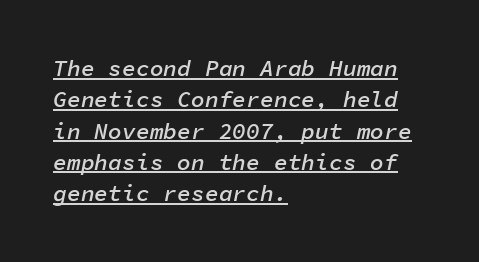
{"italic": "yes", "lean": "right", "slant_degrees": 11, "bold": "semi", "underline": "yes", "align": "left", "line_spacing": "normal", "line_spacing_ratio": 1.36, "letter_spacing": "normal", "letter_spacing_em": 0.0, "glyph_px": 23}
